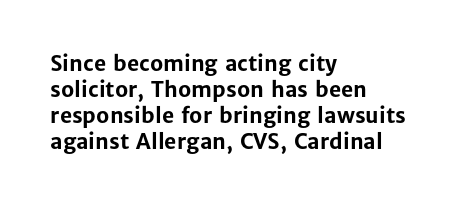
The image shows 21 px bold type, upright; set left-aligned, line spacing 1.24x, normal letter spacing, not underlined.
